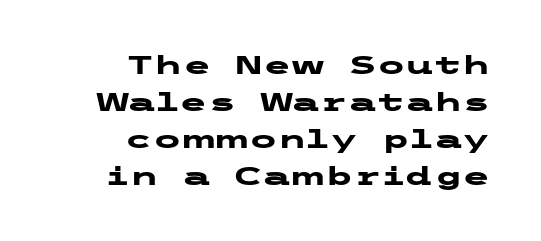
{"italic": "no", "bold": "yes", "underline": "no", "align": "right", "line_spacing": "normal", "line_spacing_ratio": 1.42, "letter_spacing": "normal", "letter_spacing_em": 0.0, "glyph_px": 26}
